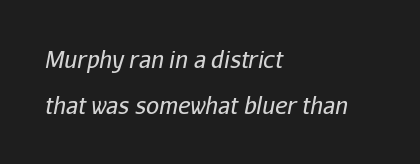
What stands out about the letter spacing? Nothing — it is the standard amount. The baseline area is clear. Vertically, the passage feels expansive, rows floating well apart. The strokes carry an ordinary text weight at most. These lines stack with their left ends in a neat column. The font's italic variant was chosen for this text.
